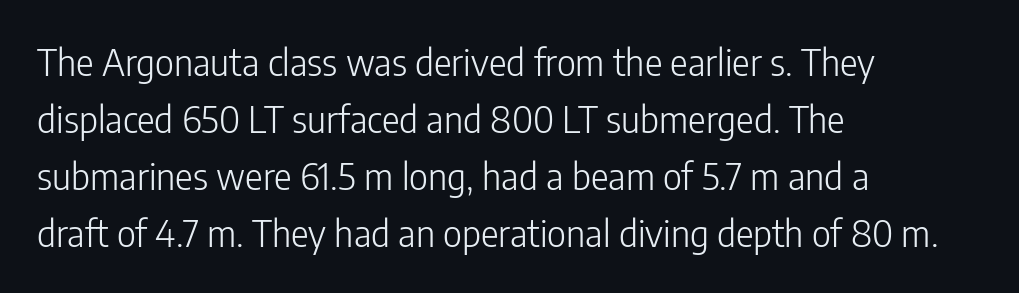
Q: Is the text bold? A: No.
Q: Is the text italic (slanted)? A: No, it is upright.
Q: Is the typeface a serif or a sans-serif typeface? A: Sans-serif.
Q: Is the text underlined? A: No.
Q: How is the paragraph aligned? A: Left-aligned.
Q: Is the spacing between letters normal or unusually wide? A: Normal.
Q: Is the spacing between lines tight, normal or loose? A: Normal.
Q: Width (condensed, normal, or wide)? A: Condensed.
Q: Stroke contrast? A: Low.
Q: x-height? A: Medium.
Q: Monospaced? A: No.
